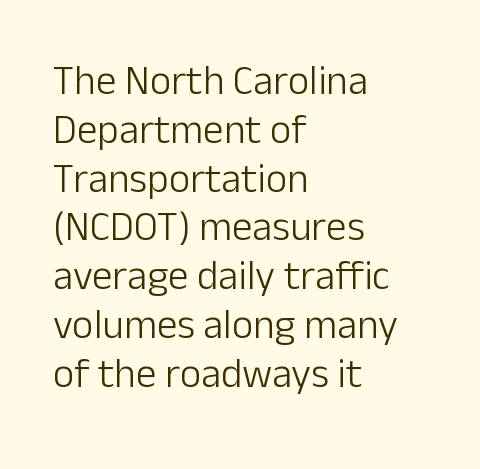
A classic flush-left, rag-right setting is used for this passage. This is not heavy type; no bold has been used. This rendering features lettering with no underline. Letterform terminals end flat and unadorned throughout the passage.
